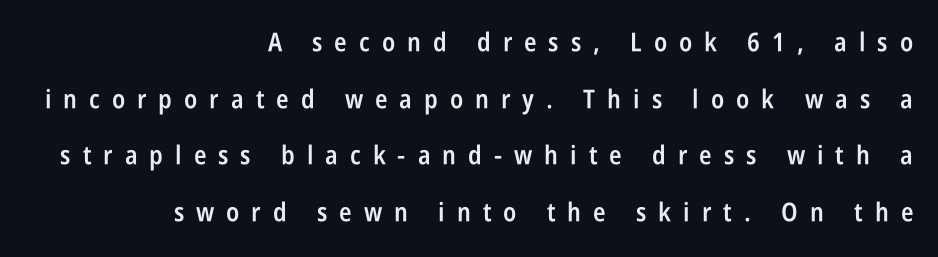
The image shows 26 px text type, upright; set right-aligned, loose line spacing (2.18x), unusually wide letter spacing (+0.46 em), not underlined.
